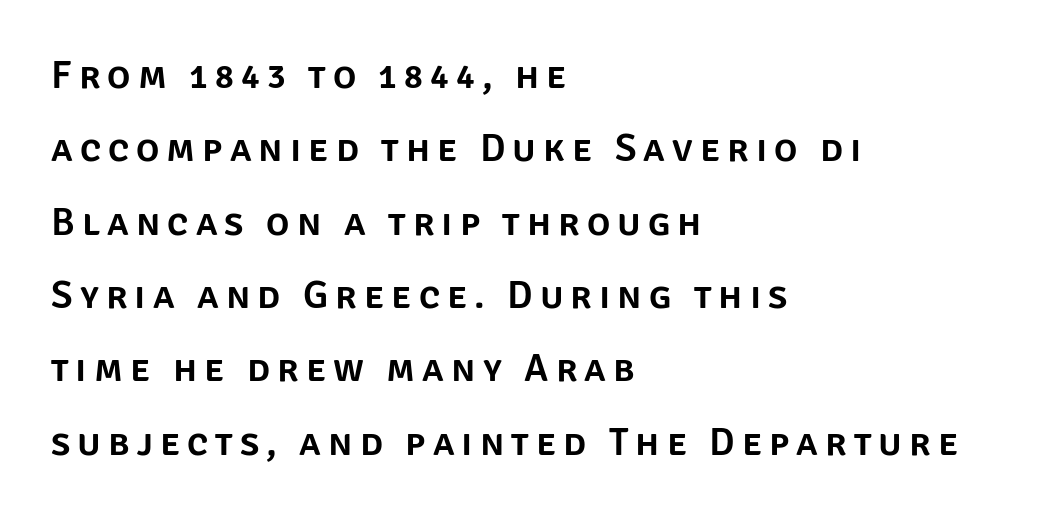
Line starts are locked; line ends wander. The font family rendered here belongs to the sans-serif group. Every character sits straight up, as roman type does. The strip under each line holds only bare page. Varying glyph widths throughout — classic text-font behaviour.
